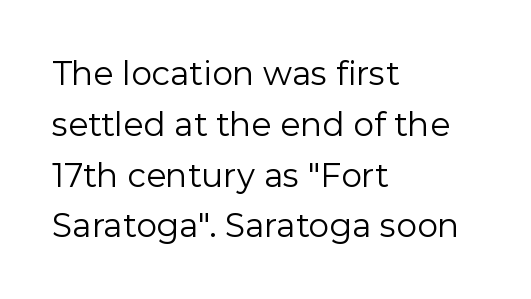
The image shows 33 px regular-weight sans-serif type, upright; set left-aligned, normal line spacing (1.54x), normal letter spacing, not underlined; low stroke contrast and a medium x-height.
